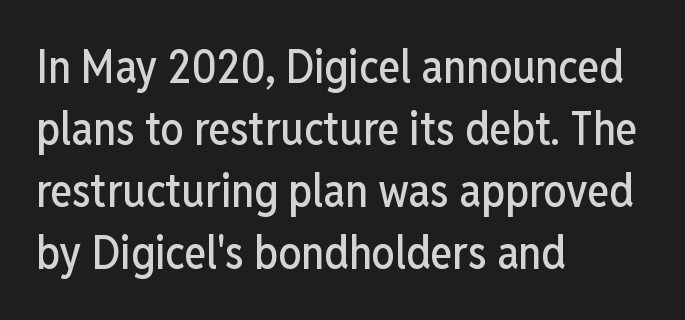
The image shows 46 px condensed sans-serif type, upright; set left-aligned, normal line spacing (1.35x), normal letter spacing, not underlined; low stroke contrast and a medium x-height.
